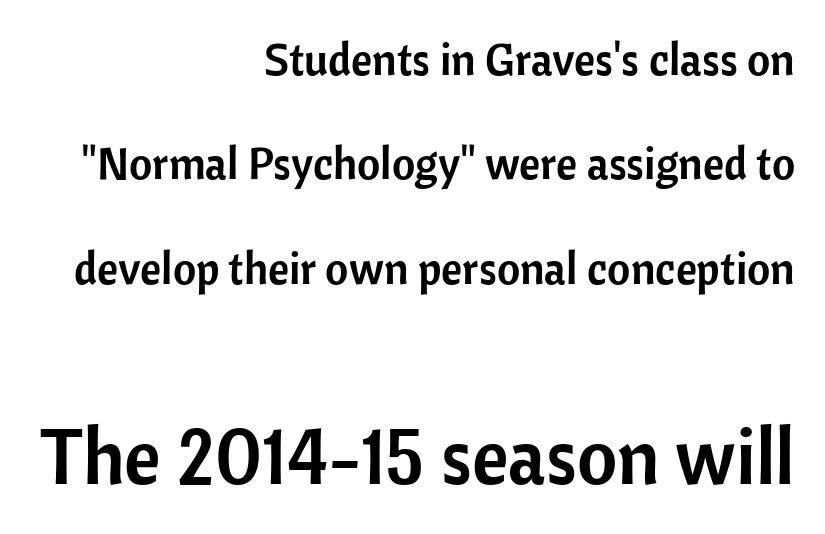
The image shows 78 px sans-serif type, upright; set right-aligned, loose line spacing (2.32x), normal letter spacing, not underlined; the second (bottom) block is 1.73x larger; low stroke contrast and a medium x-height.
